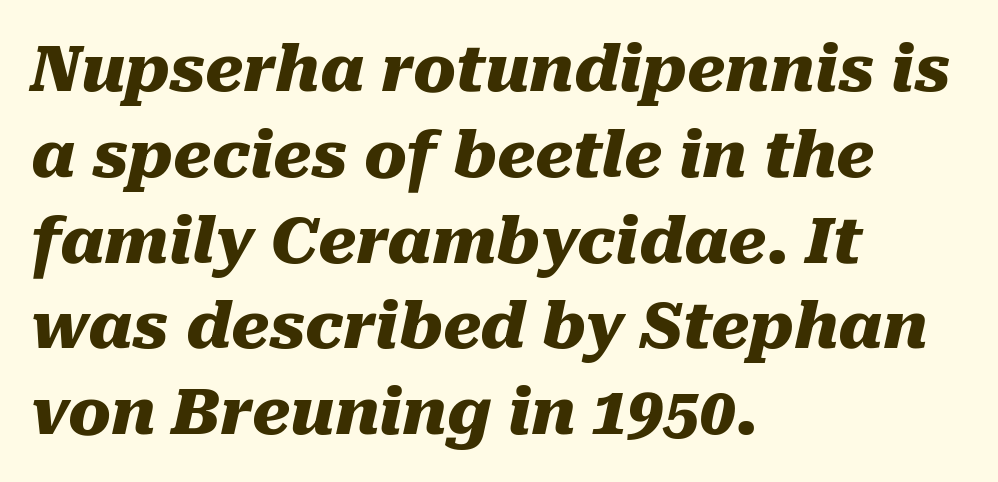
Q: Is the text bold? A: Yes.
Q: Is the text italic (slanted)? A: Yes, it leans right by about 10 degrees.
Q: Is the text underlined? A: No.
Q: How is the paragraph aligned? A: Left-aligned.
Q: Is the spacing between letters normal or unusually wide? A: Normal.
Q: Is the spacing between lines tight, normal or loose? A: Normal.
Q: Width (condensed, normal, or wide)? A: Normal.
Q: Stroke contrast? A: Medium.
Q: x-height? A: Medium.
Q: Monospaced? A: No.
